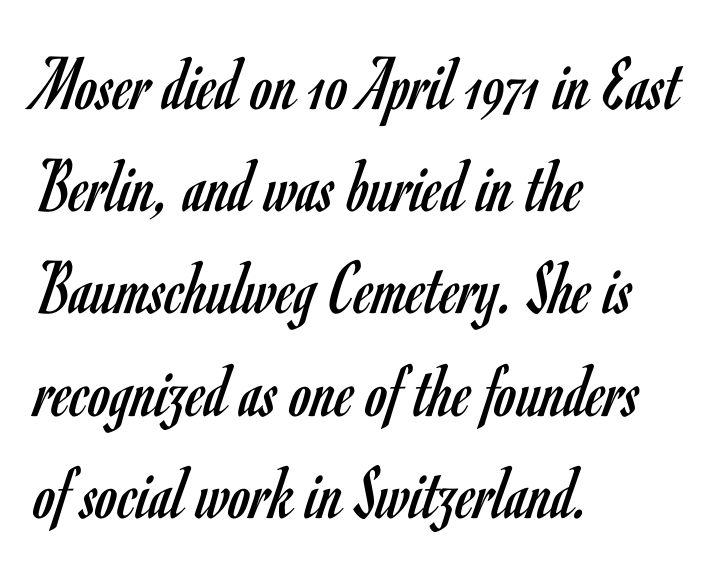
Are there feet on the stems? There aren't — it's a sans. A normal amount of white space separates one row of letters from the next. A typesetter would call this proportional, since set widths differ per character. Ink coverage per letter is moderate at most.
